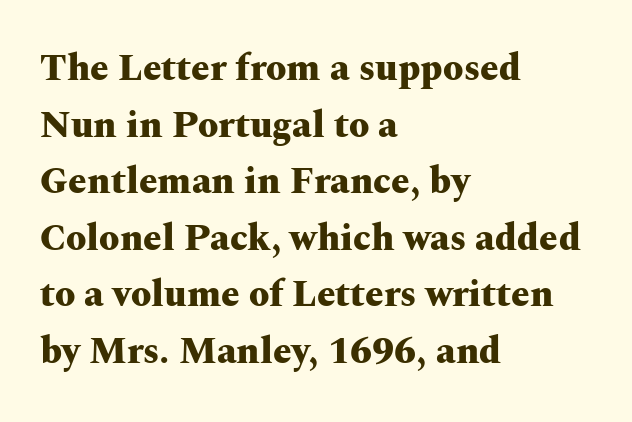
{"serif": "yes", "italic": "no", "bold": "yes", "weight": "heavy", "width": "wide", "stroke_contrast": "medium", "x_height": "medium", "monospaced": "no", "underline": "no", "align": "left", "line_spacing": "normal", "line_spacing_ratio": 1.53, "letter_spacing": "normal", "letter_spacing_em": 0.0, "glyph_px": 37}
